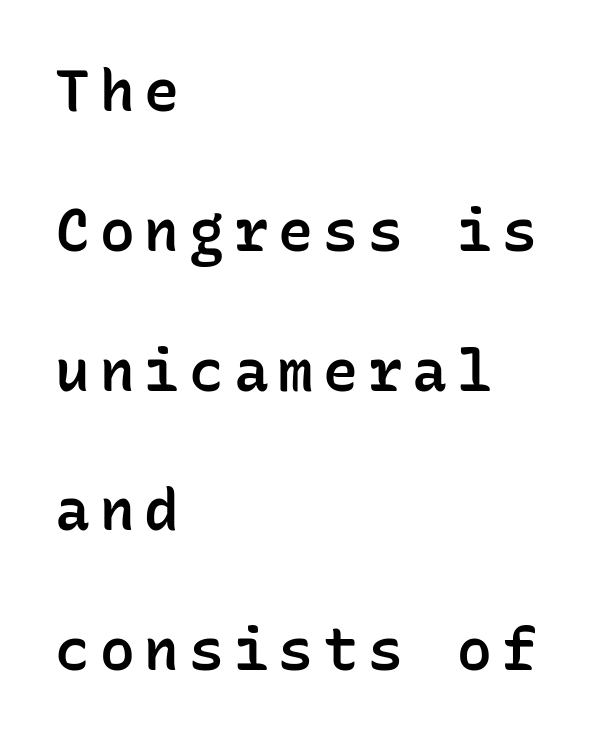
A semibold gives these letters moderate extra thickness, short of bold. Think of a typewriter: that constant character pitch is what you see here. Does the lettering tilt? It doesn't — this is upright. The lines are spread far apart with generous leading. Grotesque or geometric, the face here clearly has no serifs. The rag falls on the right side of this text block.
